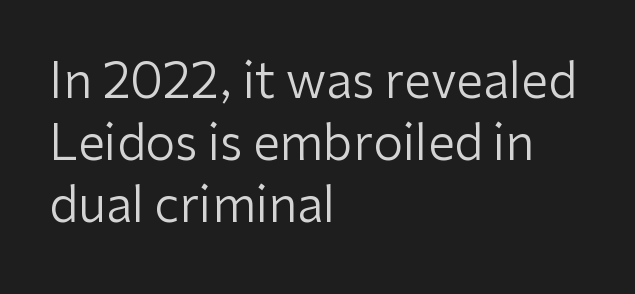
Q: Is the text bold? A: No.
Q: Is the text italic (slanted)? A: No, it is upright.
Q: Is the typeface a serif or a sans-serif typeface? A: Sans-serif.
Q: Is the text underlined? A: No.
Q: How is the paragraph aligned? A: Left-aligned.
Q: Is the spacing between letters normal or unusually wide? A: Normal.
Q: Is the spacing between lines tight, normal or loose? A: Normal.
Q: Width (condensed, normal, or wide)? A: Normal.
Q: Stroke contrast? A: Low.
Q: x-height? A: Medium.
Q: Monospaced? A: No.
